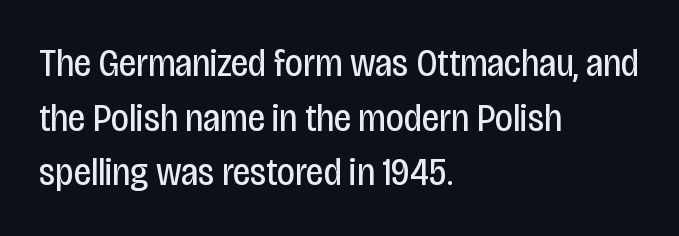
The image shows 39 px regular-weight, condensed sans-serif type, upright; set left-aligned, normal line spacing (1.4x), normal letter spacing, not underlined; low stroke contrast and a large x-height.
